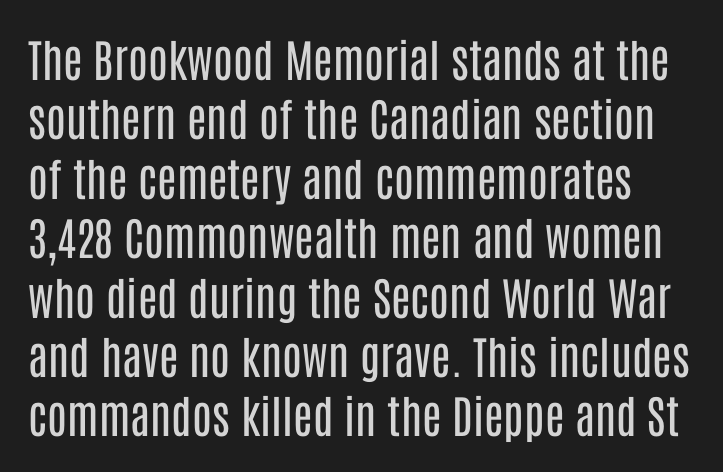
Q: Is the text bold? A: No.
Q: Is the text italic (slanted)? A: No, it is upright.
Q: Is the typeface a serif or a sans-serif typeface? A: Sans-serif.
Q: Is the text underlined? A: No.
Q: Is the spacing between letters normal or unusually wide? A: Normal.
Q: Is the spacing between lines tight, normal or loose? A: Normal.
Q: Width (condensed, normal, or wide)? A: Condensed.
Q: Stroke contrast? A: Low.
Q: x-height? A: Large.
Q: Monospaced? A: No.
